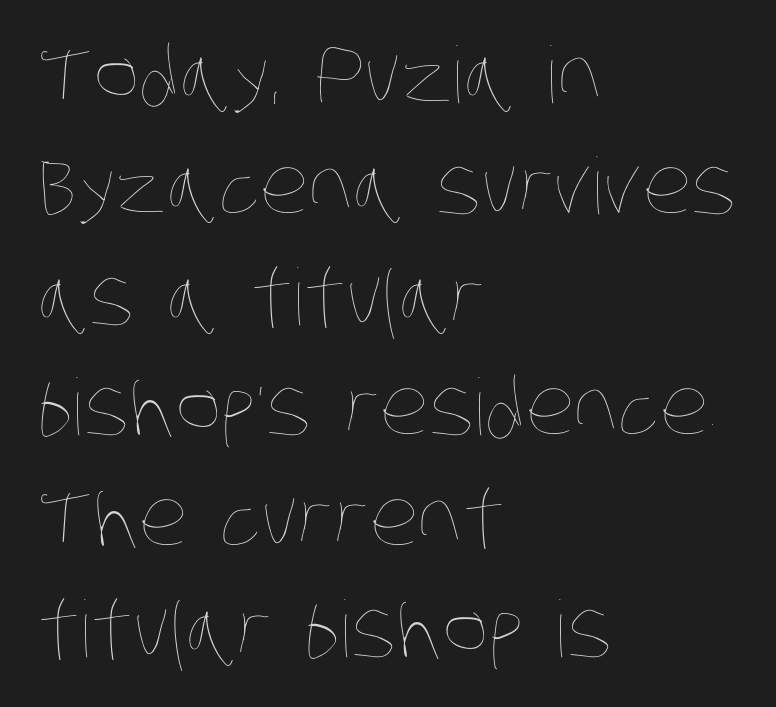
{"bold": "no", "weight": "thin", "width": "condensed", "stroke_contrast": "low", "x_height": "large", "monospaced": "no", "underline": "no", "align": "left", "line_spacing": "normal", "line_spacing_ratio": 1.42, "letter_spacing": "normal", "letter_spacing_em": 0.0, "glyph_px": 78}
